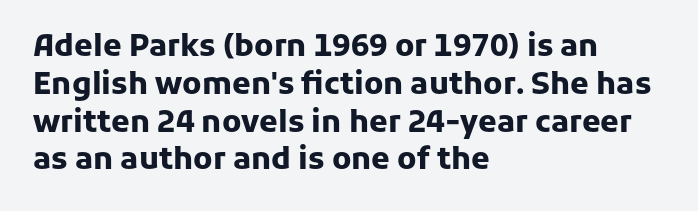
The image shows 30 px heavy sans-serif type, upright; set left-aligned, normal line spacing (1.26x), normal letter spacing, not underlined; low stroke contrast and a medium x-height.
